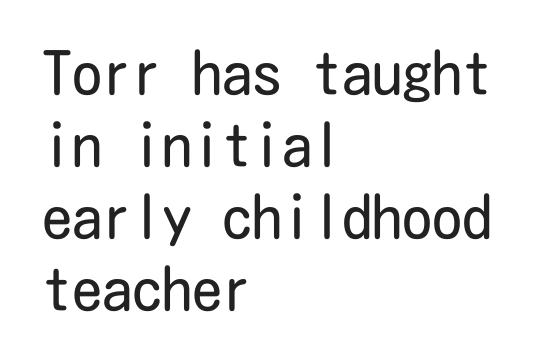
The image shows 60 px regular-weight, condensed sans-serif type, upright; set left-aligned, line spacing 1.2x, normal letter spacing, not underlined; low stroke contrast and a medium x-height.
